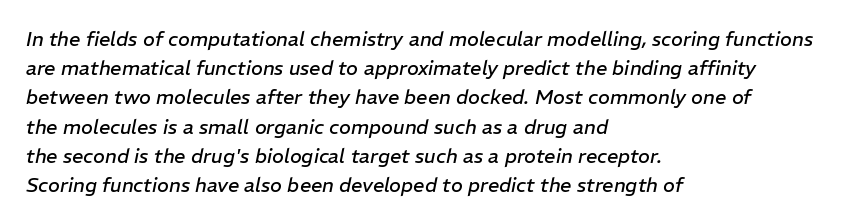
{"italic": "yes", "lean": "right", "slant_degrees": 11, "bold": "no", "underline": "no", "align": "left", "line_spacing": "normal", "line_spacing_ratio": 1.46, "letter_spacing": "normal", "letter_spacing_em": 0.0, "glyph_px": 20}
